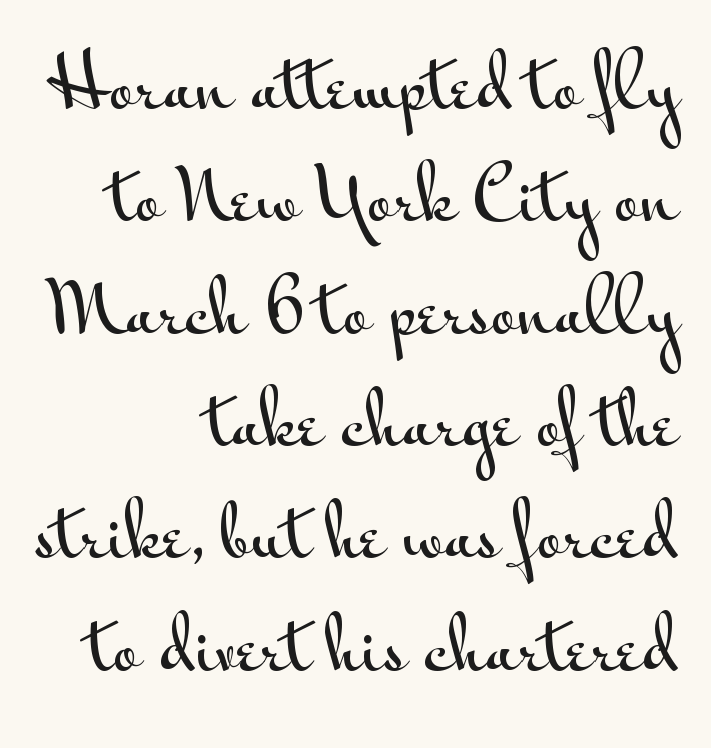
{"serif": "no", "width": "wide", "stroke_contrast": "medium", "x_height": "small", "monospaced": "no", "underline": "no", "align": "right", "line_spacing": "normal", "line_spacing_ratio": 1.56, "letter_spacing": "normal", "letter_spacing_em": 0.0, "glyph_px": 72}
